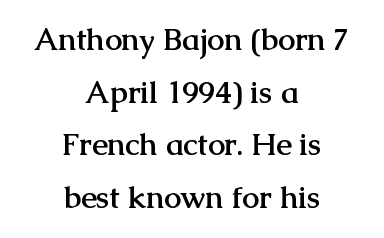
The image shows 31 px semibold serif type, upright; set centered, normal line spacing (1.7x), normal letter spacing, not underlined; medium stroke contrast and a medium x-height.
